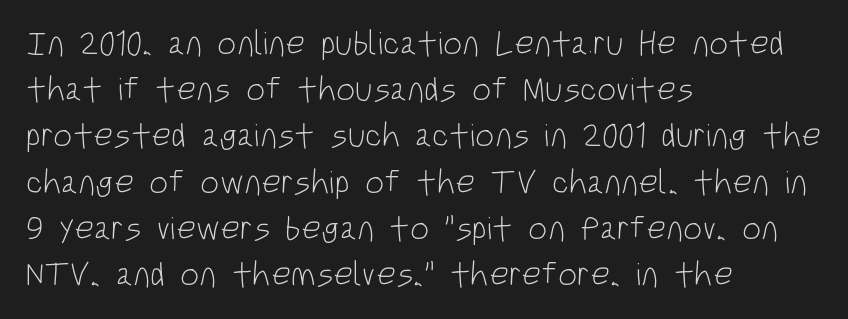
Q: Is the text bold? A: No.
Q: Is the text italic (slanted)? A: No, it is upright.
Q: Is the typeface a serif or a sans-serif typeface? A: Sans-serif.
Q: Is the text underlined? A: No.
Q: How is the paragraph aligned? A: Left-aligned.
Q: Is the spacing between letters normal or unusually wide? A: Normal.
Q: Is the spacing between lines tight, normal or loose? A: Normal.
Q: Width (condensed, normal, or wide)? A: Condensed.
Q: Stroke contrast? A: Low.
Q: x-height? A: Large.
Q: Monospaced? A: No.
